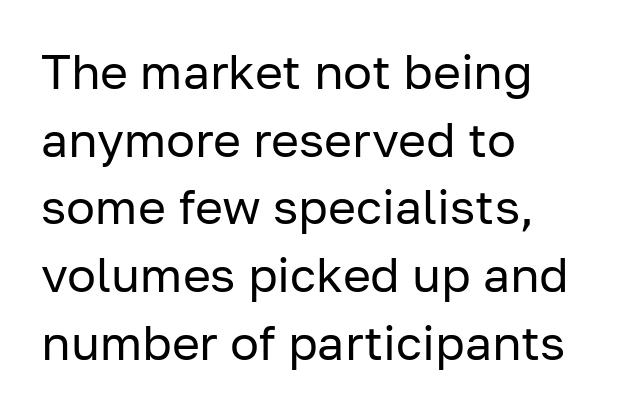
The image shows 48 px regular-weight sans-serif type, upright; set left-aligned, normal line spacing (1.41x), normal letter spacing, not underlined; low stroke contrast and a medium x-height.
